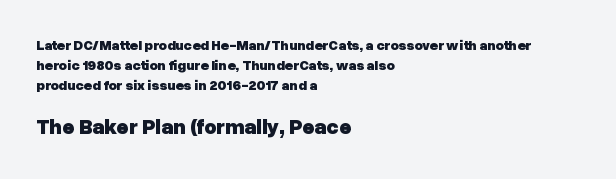
The face used here appears at its bigger size in the lower chunk. Where is the straight margin? On the left. Plenty of ink on the page — the face is bold. Regular leading. Every stem runs plumb, perpendicular to the baseline.
